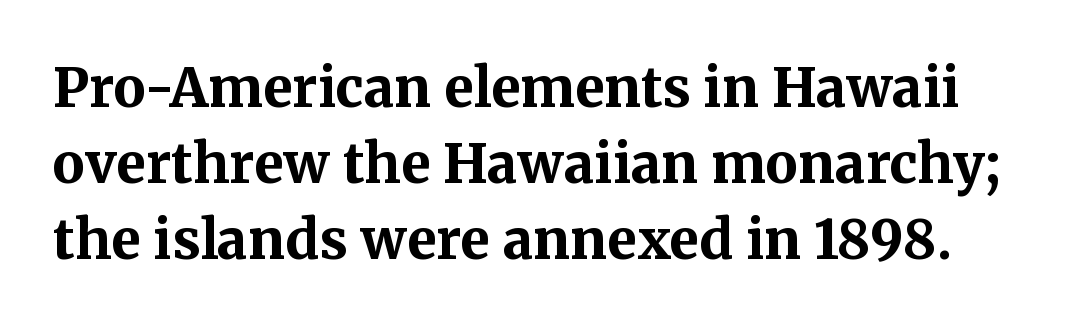
Q: Is the text bold? A: Yes.
Q: Is the text italic (slanted)? A: No, it is upright.
Q: Is the typeface a serif or a sans-serif typeface? A: Serif.
Q: Is the text underlined? A: No.
Q: Is the spacing between letters normal or unusually wide? A: Normal.
Q: Is the spacing between lines tight, normal or loose? A: Normal.
Q: Width (condensed, normal, or wide)? A: Normal.
Q: Stroke contrast? A: Medium.
Q: x-height? A: Medium.
Q: Monospaced? A: No.
